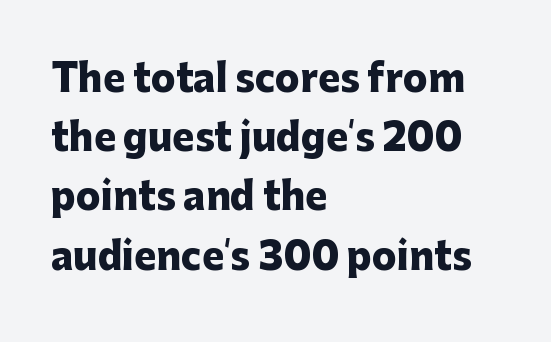
Students, observe: this is what conventionally led text looks like. The typesetter chose a ragged-right arrangement here. A typesetter would label this face a sans. These lines are rendered in a variable-pitch font.
